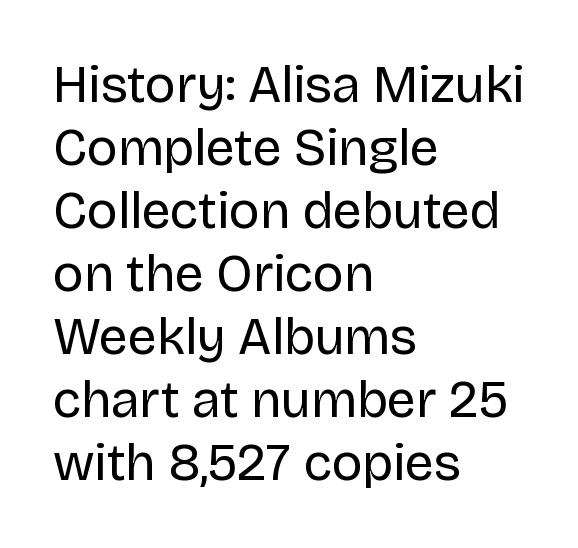
{"serif": "no", "italic": "no", "bold": "no", "weight": "regular", "width": "normal", "stroke_contrast": "low", "x_height": "large", "monospaced": "no", "underline": "no", "align": "left", "line_spacing_ratio": 1.21, "letter_spacing": "normal", "letter_spacing_em": 0.0, "glyph_px": 52}
